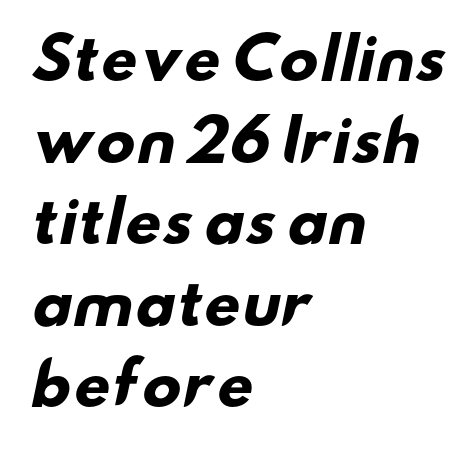
{"serif": "no", "bold": "yes", "weight": "heavy", "width": "wide", "stroke_contrast": "low", "x_height": "small", "monospaced": "no", "underline": "no", "align": "left", "line_spacing": "normal", "line_spacing_ratio": 1.43, "letter_spacing": "normal", "letter_spacing_em": 0.0, "glyph_px": 57}
